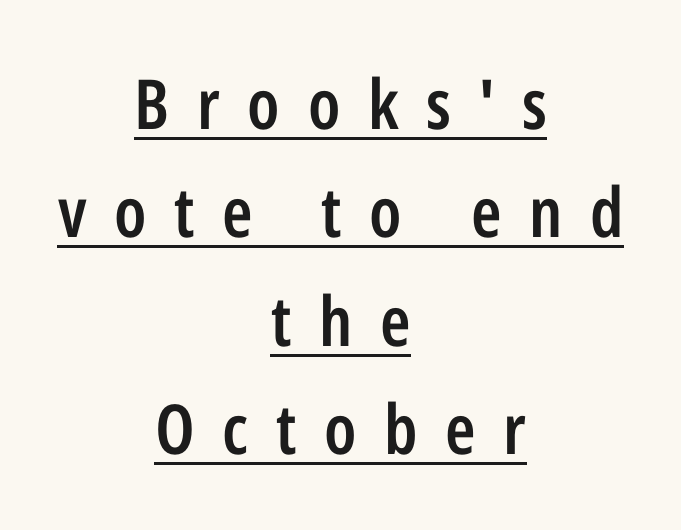
{"serif": "no", "italic": "no", "bold": "semi", "weight": "semibold", "width": "condensed", "stroke_contrast": "low", "x_height": "medium", "monospaced": "no", "underline": "yes", "align": "center", "line_spacing": "normal", "line_spacing_ratio": 1.57, "letter_spacing": "wide", "letter_spacing_em": 0.4, "glyph_px": 69}
